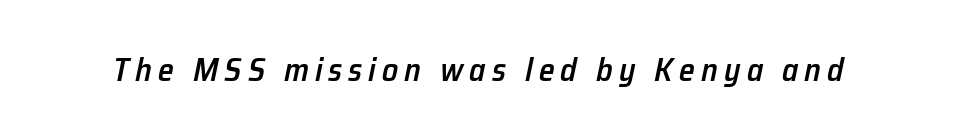
Set as a demibold, roughly 600 on the weight scale. Proportional: the letters do not fall into vertical columns. A typesetter would mark this as italic. Each row of text sits above clean, open space.
